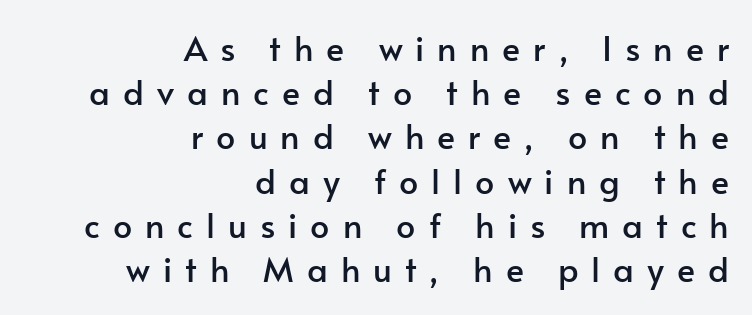
{"serif": "no", "italic": "no", "width": "normal", "stroke_contrast": "low", "x_height": "small", "monospaced": "no", "underline": "no", "align": "right", "line_spacing": "normal", "line_spacing_ratio": 1.3, "letter_spacing": "wide", "letter_spacing_em": 0.38, "glyph_px": 34}
